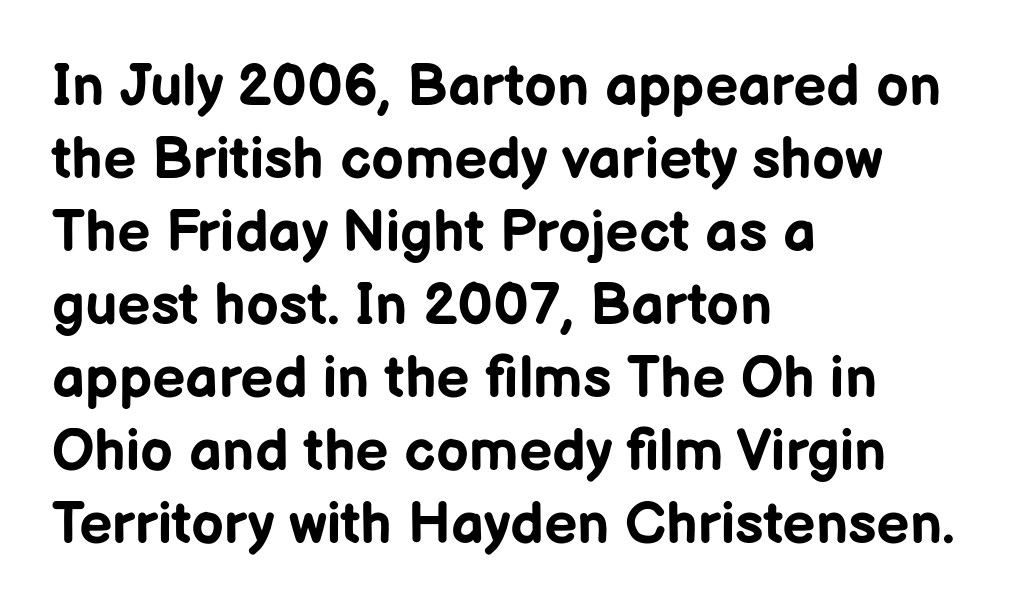
{"serif": "no", "italic": "no", "bold": "yes", "weight": "bold", "width": "normal", "stroke_contrast": "low", "x_height": "medium", "monospaced": "no", "underline": "no", "align": "left", "line_spacing": "normal", "line_spacing_ratio": 1.26, "letter_spacing": "normal", "letter_spacing_em": 0.0, "glyph_px": 58}
